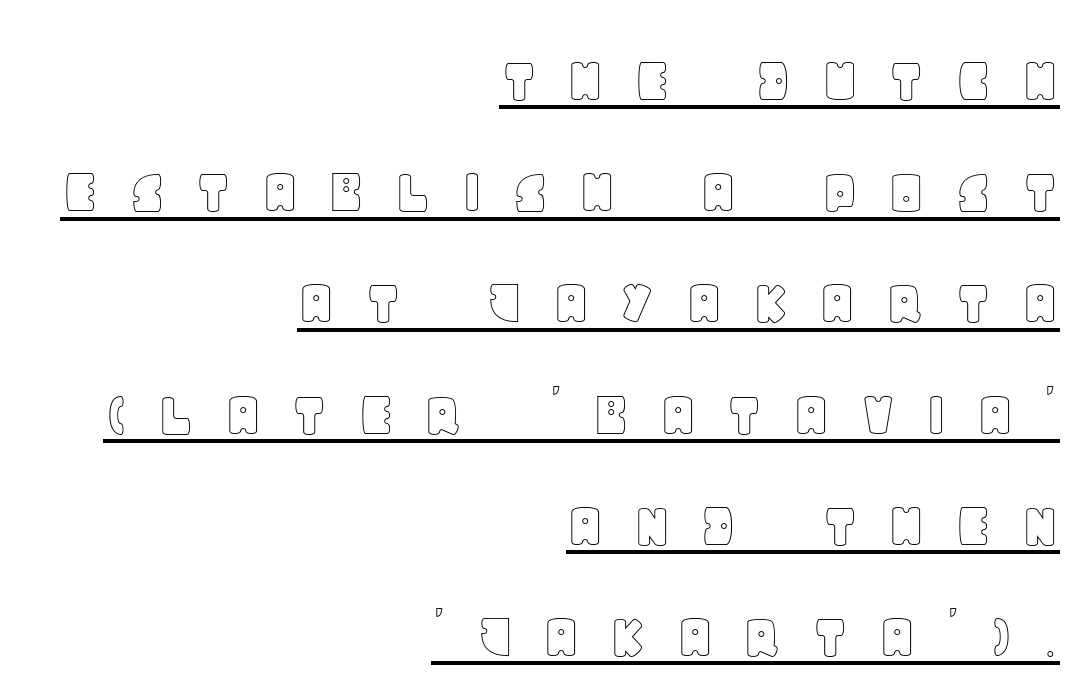
Q: Is the text italic (slanted)? A: No, it is upright.
Q: Is the text underlined? A: Yes.
Q: How is the paragraph aligned? A: Right-aligned.
Q: Is the spacing between letters normal or unusually wide? A: Unusually wide.
Q: Is the spacing between lines tight, normal or loose? A: Normal.
Q: Width (condensed, normal, or wide)? A: Normal.
Q: x-height? A: Large.
Q: Monospaced? A: No.
